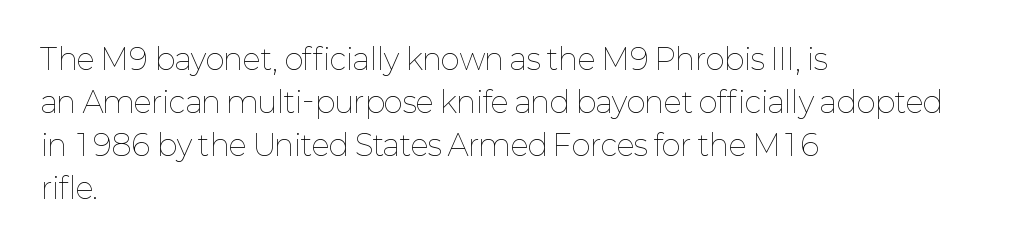
{"italic": "no", "bold": "no", "weight": "thin", "width": "normal", "stroke_contrast": "low", "x_height": "medium", "monospaced": "no", "underline": "no", "align": "left", "line_spacing": "normal", "line_spacing_ratio": 1.48, "letter_spacing": "normal", "letter_spacing_em": 0.0, "glyph_px": 29}
